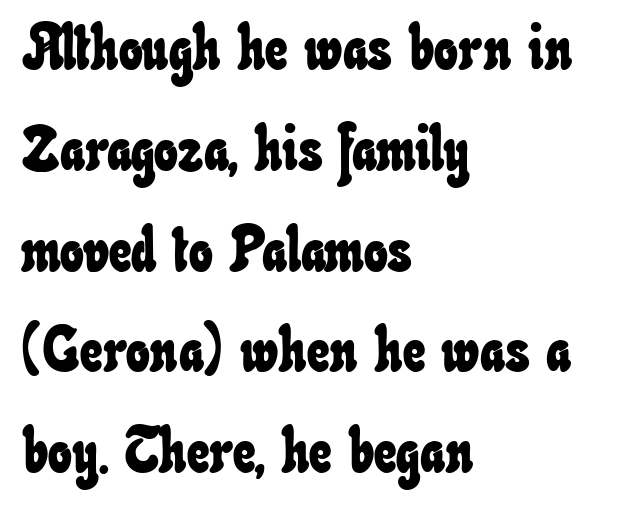
Q: Is the text underlined? A: No.
Q: How is the paragraph aligned? A: Left-aligned.
Q: Is the spacing between letters normal or unusually wide? A: Normal.
Q: Is the spacing between lines tight, normal or loose? A: Normal.
Q: Width (condensed, normal, or wide)? A: Condensed.
Q: Stroke contrast? A: Low.
Q: x-height? A: Small.
Q: Monospaced? A: No.
